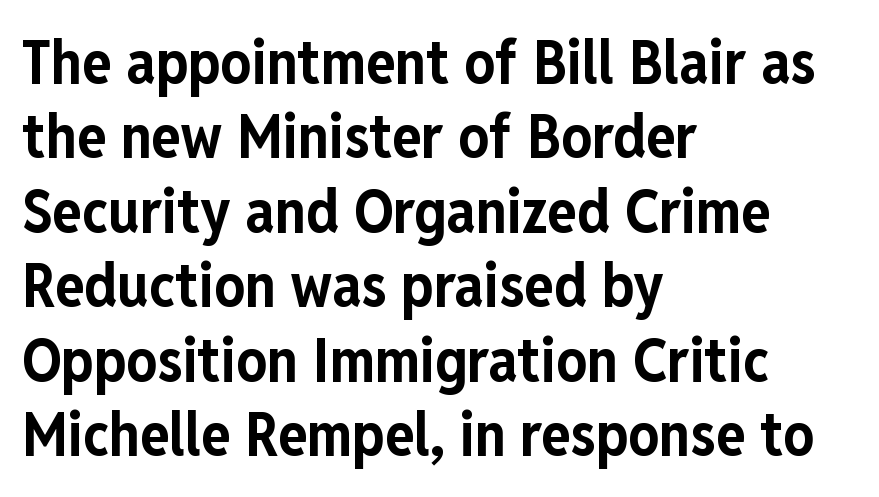
Summary of weight: heavy, a full bold. Ascenders rise straight up at ninety degrees. In terms of letterspacing, this is plain default setting. Here the designer chose a conventional face with non-uniform glyph widths. Compared with a centered layout, this one pins lines to the left instead.
